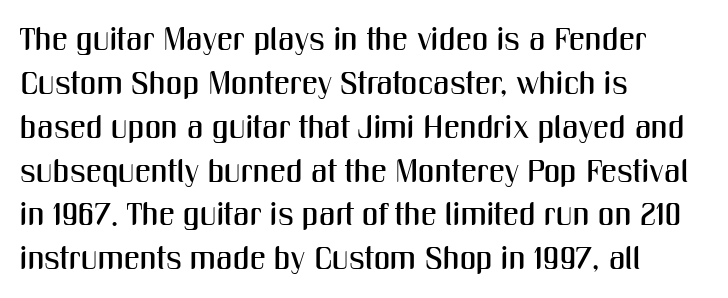
Q: Is the text italic (slanted)? A: No, it is upright.
Q: Is the typeface a serif or a sans-serif typeface? A: Sans-serif.
Q: Is the text underlined? A: No.
Q: How is the paragraph aligned? A: Left-aligned.
Q: Is the spacing between letters normal or unusually wide? A: Normal.
Q: Is the spacing between lines tight, normal or loose? A: Normal.
Q: Width (condensed, normal, or wide)? A: Condensed.
Q: Stroke contrast? A: Medium.
Q: x-height? A: Medium.
Q: Monospaced? A: No.
